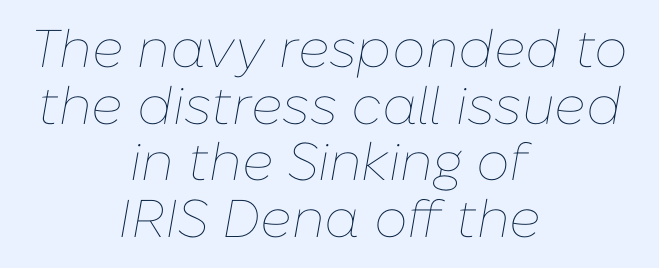
Q: Is the text bold? A: No.
Q: Is the text italic (slanted)? A: Yes, it leans right by about 10 degrees.
Q: Is the text underlined? A: No.
Q: How is the paragraph aligned? A: Centered.
Q: Is the spacing between letters normal or unusually wide? A: Normal.
Q: Is the spacing between lines tight, normal or loose? A: Tight.
Q: Width (condensed, normal, or wide)? A: Normal.
Q: Stroke contrast? A: Low.
Q: x-height? A: Medium.
Q: Monospaced? A: No.
